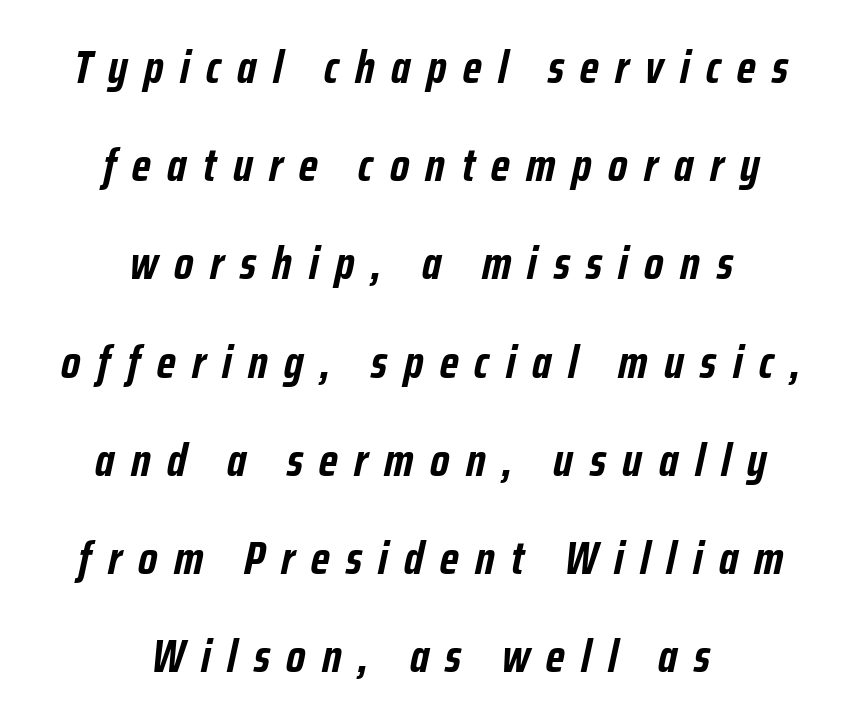
Q: Is the text bold? A: Yes.
Q: Is the text italic (slanted)? A: Yes, it leans right by about 12 degrees.
Q: Is the text underlined? A: No.
Q: How is the paragraph aligned? A: Centered.
Q: Is the spacing between letters normal or unusually wide? A: Unusually wide.
Q: Is the spacing between lines tight, normal or loose? A: Loose.
Q: Width (condensed, normal, or wide)? A: Condensed.
Q: Stroke contrast? A: Low.
Q: x-height? A: Medium.
Q: Monospaced? A: No.
